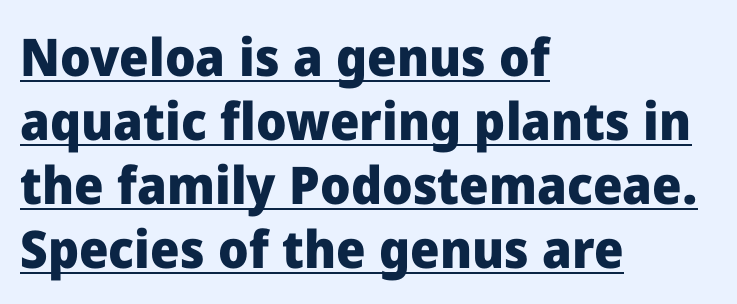
{"serif": "no", "italic": "no", "bold": "yes", "weight": "heavy", "width": "normal", "stroke_contrast": "low", "x_height": "medium", "monospaced": "no", "underline": "yes", "align": "left", "line_spacing_ratio": 1.23, "letter_spacing": "normal", "letter_spacing_em": 0.0, "glyph_px": 52}
